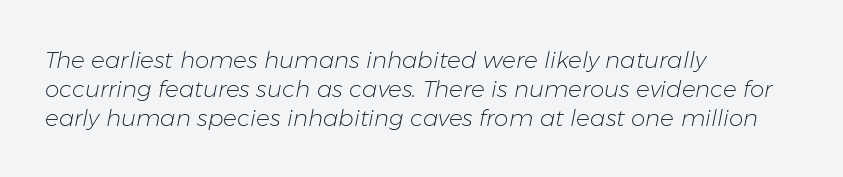
The image shows 23 px text type, italic (leaning right); set left-aligned, normal line spacing (1.26x), normal letter spacing, not underlined.
